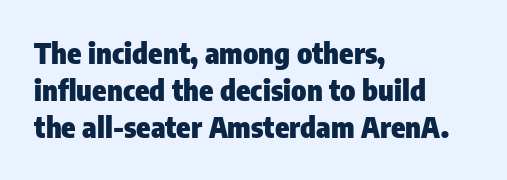
Spacing verdict: proportional, widths tailored to each character. Underlining? Definitely not there. Horizontal bands of white between lines are of average thickness. This sample uses plain, unmodified letter spacing.
